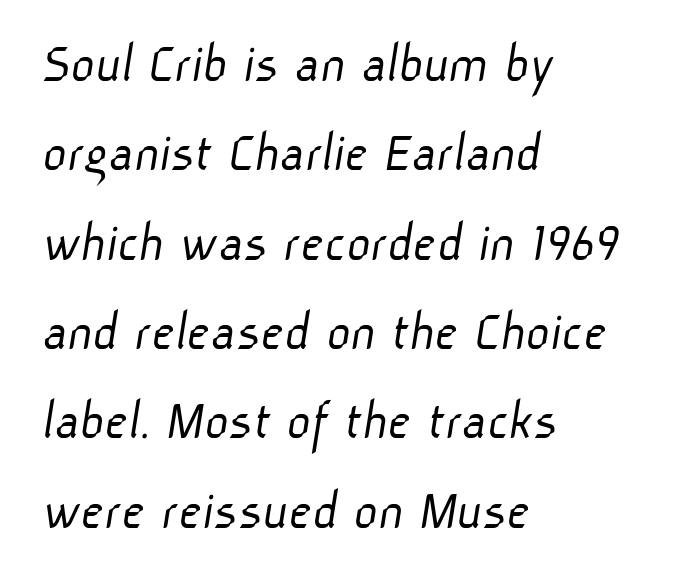
{"serif": "no", "bold": "no", "weight": "light", "width": "normal", "stroke_contrast": "low", "x_height": "medium", "monospaced": "no", "underline": "no", "align": "left", "line_spacing": "normal", "line_spacing_ratio": 1.54, "letter_spacing": "normal", "letter_spacing_em": 0.0, "glyph_px": 58}
